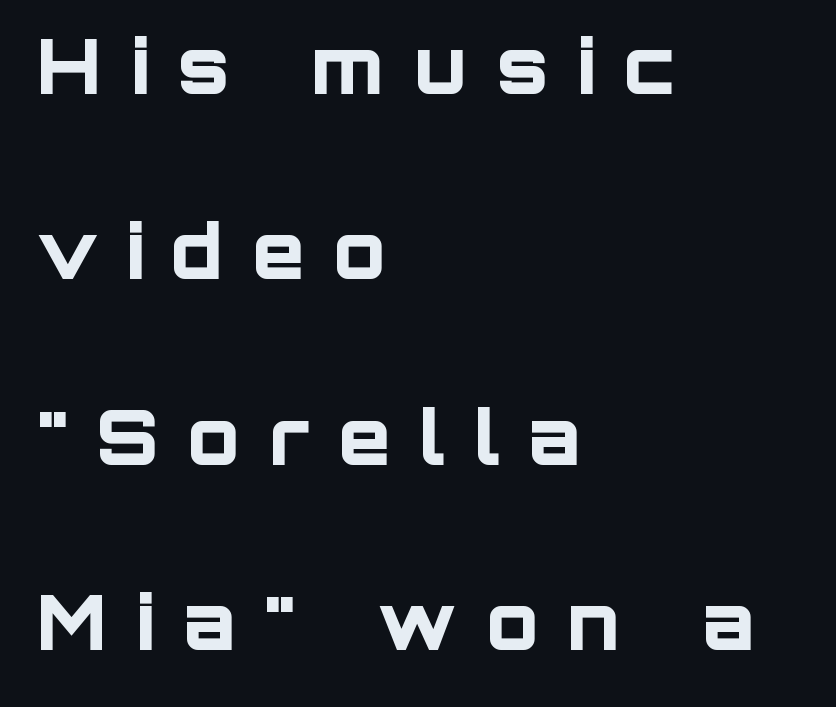
The lettering stays uniformly vertical, giving the passage a roman look. The zone under the glyphs is completely vacant. Serifs: no, the terminals of the letterforms are clean. Whoever set this chose breathing room over compactness in the vertical rhythm.
